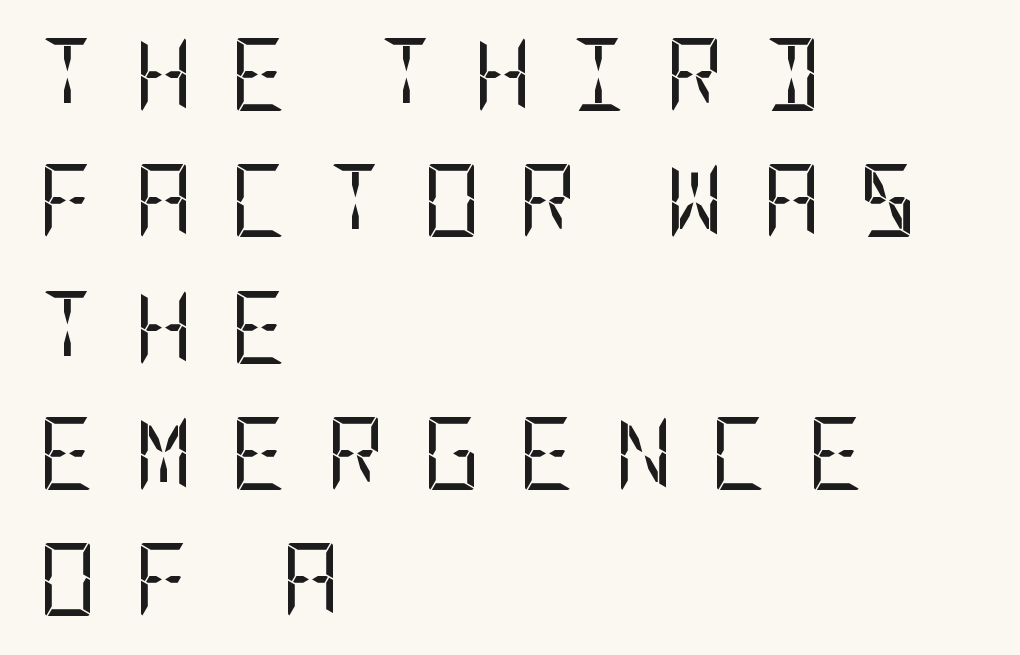
Q: Is the text bold? A: No.
Q: Is the text italic (slanted)? A: No, it is upright.
Q: Is the typeface a serif or a sans-serif typeface? A: Sans-serif.
Q: Is the text underlined? A: No.
Q: How is the paragraph aligned? A: Left-aligned.
Q: Is the spacing between letters normal or unusually wide? A: Unusually wide.
Q: Width (condensed, normal, or wide)? A: Condensed.
Q: Stroke contrast? A: Low.
Q: x-height? A: Large.
